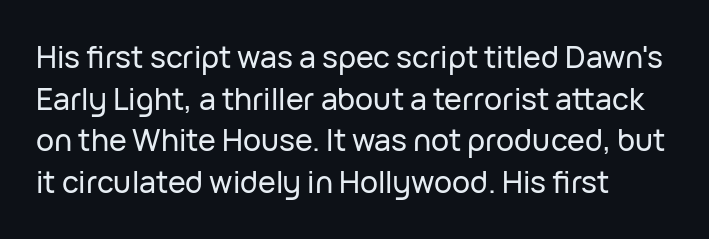
Q: Is the text italic (slanted)? A: No, it is upright.
Q: Is the typeface a serif or a sans-serif typeface? A: Sans-serif.
Q: Is the text underlined? A: No.
Q: Is the spacing between letters normal or unusually wide? A: Normal.
Q: Is the spacing between lines tight, normal or loose? A: Normal.
Q: Width (condensed, normal, or wide)? A: Normal.
Q: Stroke contrast? A: Low.
Q: x-height? A: Medium.
Q: Monospaced? A: No.
